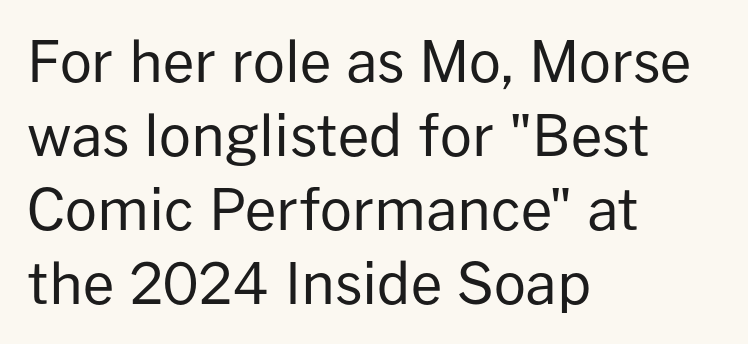
The image shows 56 px regular-weight sans-serif type, upright; set left-aligned, normal line spacing (1.32x), normal letter spacing, not underlined; low stroke contrast and a medium x-height.
